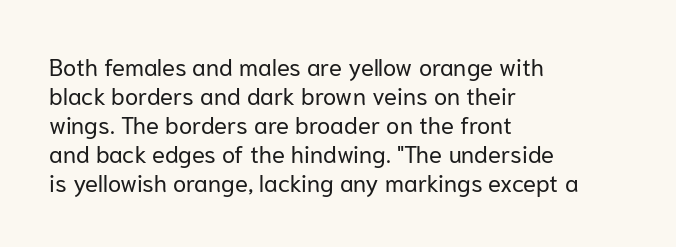
Q: Is the text bold? A: No.
Q: Is the text italic (slanted)? A: No, it is upright.
Q: Is the text underlined? A: No.
Q: How is the paragraph aligned? A: Left-aligned.
Q: Is the spacing between letters normal or unusually wide? A: Normal.
